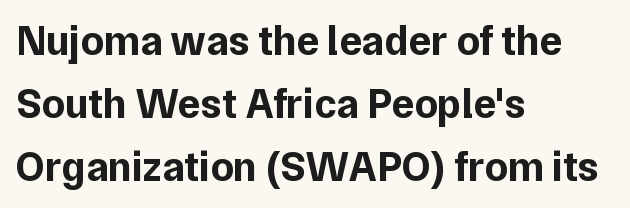
{"serif": "no", "italic": "no", "bold": "yes", "weight": "bold", "width": "normal", "stroke_contrast": "low", "x_height": "medium", "monospaced": "no", "underline": "no", "align": "left", "line_spacing": "normal", "line_spacing_ratio": 1.5, "letter_spacing": "normal", "letter_spacing_em": 0.0, "glyph_px": 42}
